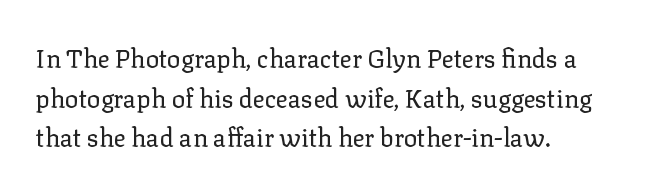
{"italic": "no", "bold": "no", "underline": "no", "align": "left", "line_spacing": "normal", "line_spacing_ratio": 1.59, "letter_spacing": "normal", "letter_spacing_em": 0.0, "glyph_px": 25}
